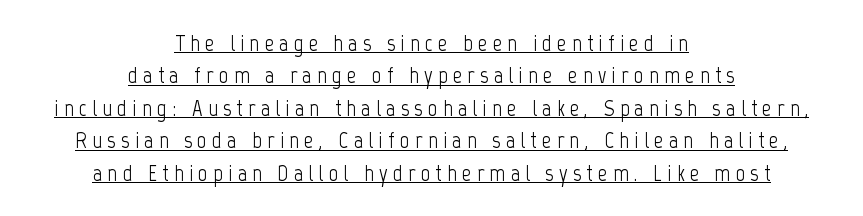
The image shows 23 px text type, upright; set centered, normal line spacing (1.41x), unusually wide letter spacing (+0.23 em), underlined.
